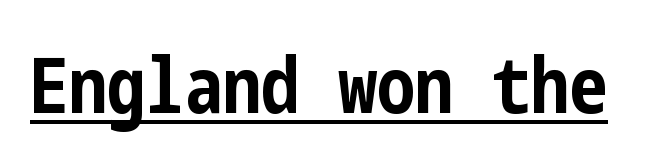
{"serif": "no", "italic": "no", "bold": "yes", "weight": "bold", "width": "condensed", "stroke_contrast": "low", "x_height": "medium", "underline": "yes", "letter_spacing": "normal", "letter_spacing_em": 0.0, "glyph_px": 77}
